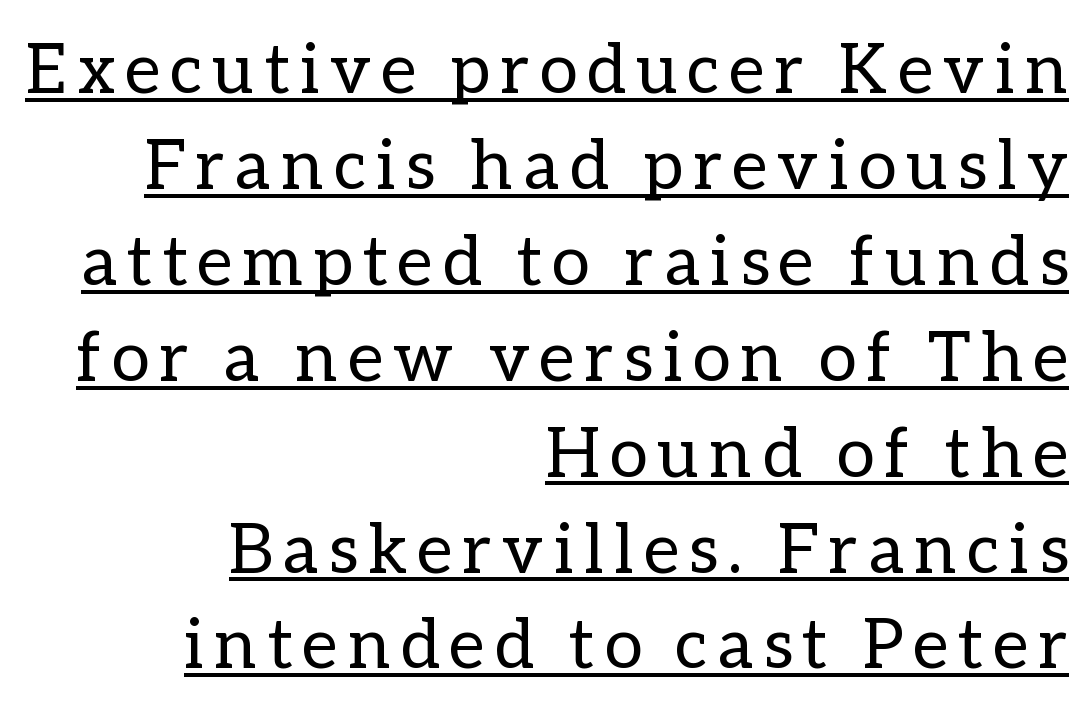
Which margin do the lines hug? The right one — the left edge is uneven. In designer terms, the underline attribute is active on this setting. This sample keeps an unexceptional amount of space between lines. Character widths vary here, with narrow letters taking less room than wide ones. Tall strokes in this sample are plumb rather than angled. The weight tops out at a normal text grade.
